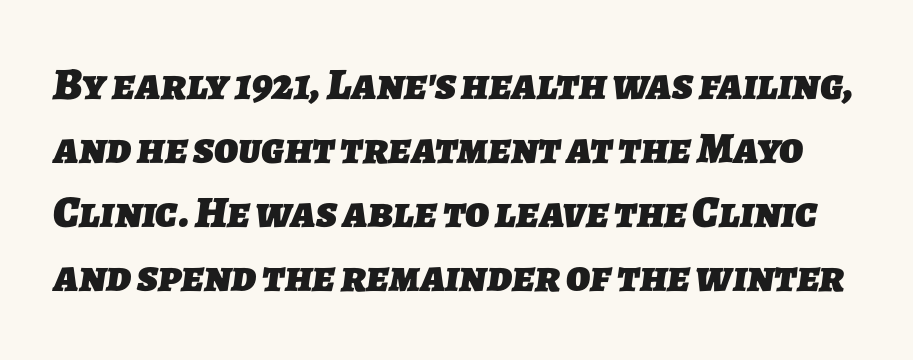
Q: Is the text bold? A: Yes.
Q: Is the typeface a serif or a sans-serif typeface? A: Sans-serif.
Q: Is the text underlined? A: No.
Q: Is the spacing between letters normal or unusually wide? A: Normal.
Q: Is the spacing between lines tight, normal or loose? A: Normal.
Q: Width (condensed, normal, or wide)? A: Normal.
Q: Stroke contrast? A: Low.
Q: x-height? A: Medium.
Q: Monospaced? A: No.
